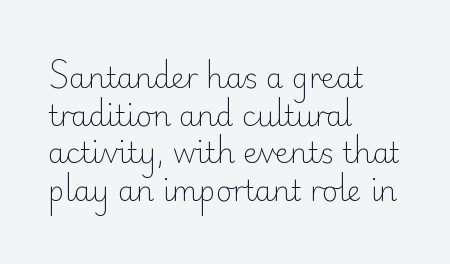
{"serif": "no", "italic": "no", "bold": "no", "weight": "light", "width": "normal", "stroke_contrast": "low", "x_height": "small", "monospaced": "no", "underline": "no", "align": "left", "line_spacing": "normal", "line_spacing_ratio": 1.34, "letter_spacing": "normal", "letter_spacing_em": 0.0, "glyph_px": 28}
